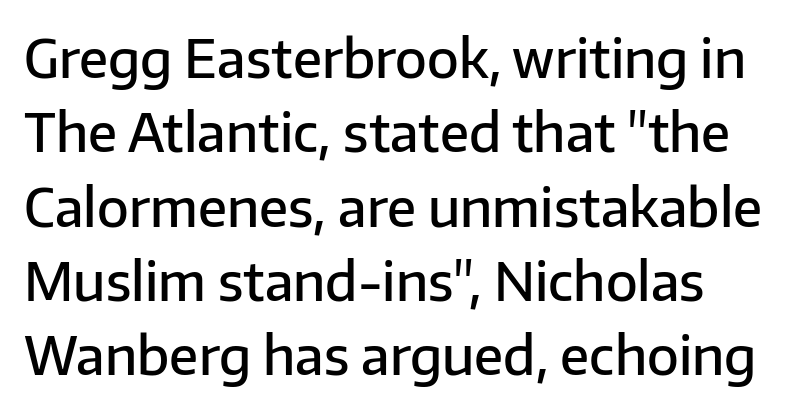
The image shows 52 px semibold sans-serif type, upright; set normal line spacing (1.43x), normal letter spacing, not underlined; low stroke contrast and a medium x-height.
